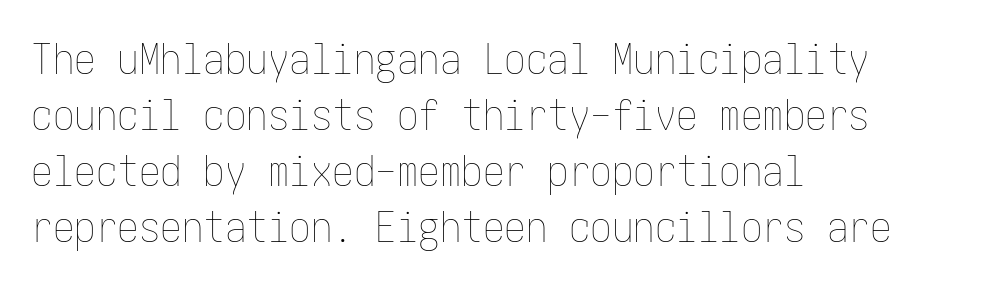
{"italic": "no", "bold": "no", "weight": "thin", "width": "condensed", "stroke_contrast": "low", "x_height": "medium", "underline": "no", "align": "left", "line_spacing": "normal", "line_spacing_ratio": 1.3, "letter_spacing": "normal", "letter_spacing_em": 0.0, "glyph_px": 43}
